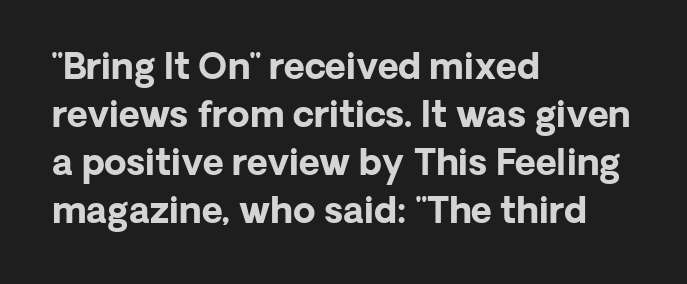
Check under the words: just untouched page. This sample uses a sans-serif face. The face used here has the dense, thick strokes of a bold. Character widths vary here, with narrow letters taking less room than wide ones. Line starts are locked; line ends wander. Evenly set lines give the paragraph a standard silhouette.
